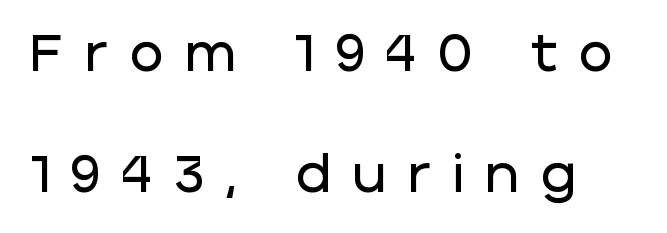
Q: Is the text italic (slanted)? A: No, it is upright.
Q: Is the typeface a serif or a sans-serif typeface? A: Sans-serif.
Q: Is the text underlined? A: No.
Q: How is the paragraph aligned? A: Left-aligned.
Q: Is the spacing between letters normal or unusually wide? A: Unusually wide.
Q: Is the spacing between lines tight, normal or loose? A: Loose.
Q: Width (condensed, normal, or wide)? A: Normal.
Q: Stroke contrast? A: Low.
Q: x-height? A: Large.
Q: Monospaced? A: No.
